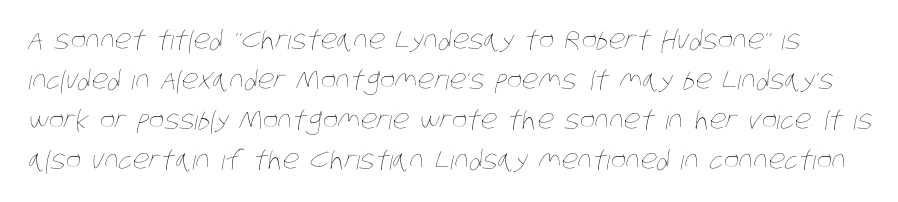
Q: Is the text bold? A: No.
Q: Is the text underlined? A: No.
Q: Is the spacing between letters normal or unusually wide? A: Normal.
Q: Is the spacing between lines tight, normal or loose? A: Normal.
